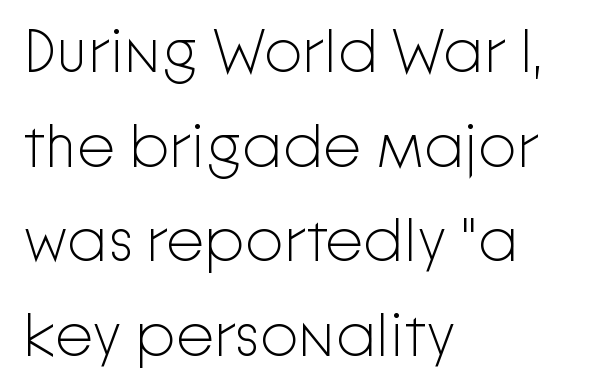
The image shows 61 px light sans-serif type, upright; set left-aligned, normal line spacing (1.55x), normal letter spacing, not underlined; low stroke contrast and a medium x-height.
